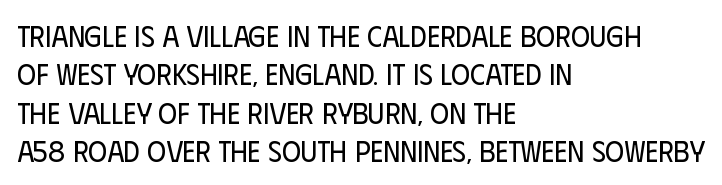
{"serif": "no", "italic": "no", "bold": "no", "weight": "regular", "width": "condensed", "stroke_contrast": "low", "x_height": "large", "monospaced": "no", "underline": "no", "align": "left", "line_spacing": "normal", "line_spacing_ratio": 1.32, "letter_spacing": "normal", "letter_spacing_em": 0.0, "glyph_px": 29}
